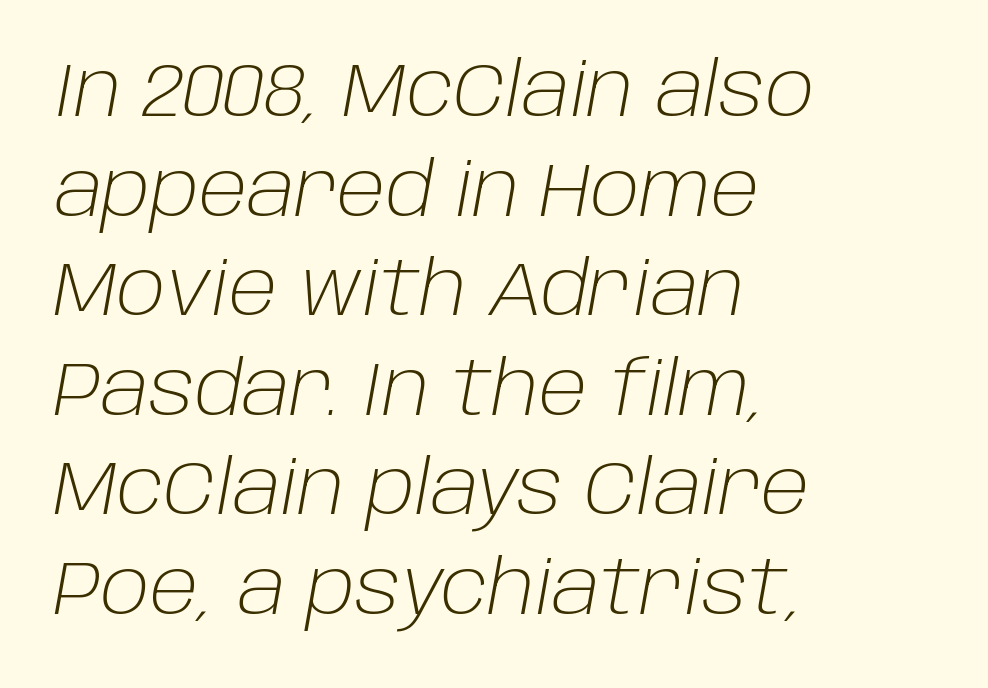
The rag falls on the right side of this text block. Students, note that the glyphs here touch the page at normal intervals. Here the designer chose a conventional face with non-uniform glyph widths. The space directly below the letters is spotless. Observe the lean: these are italic letterforms.
